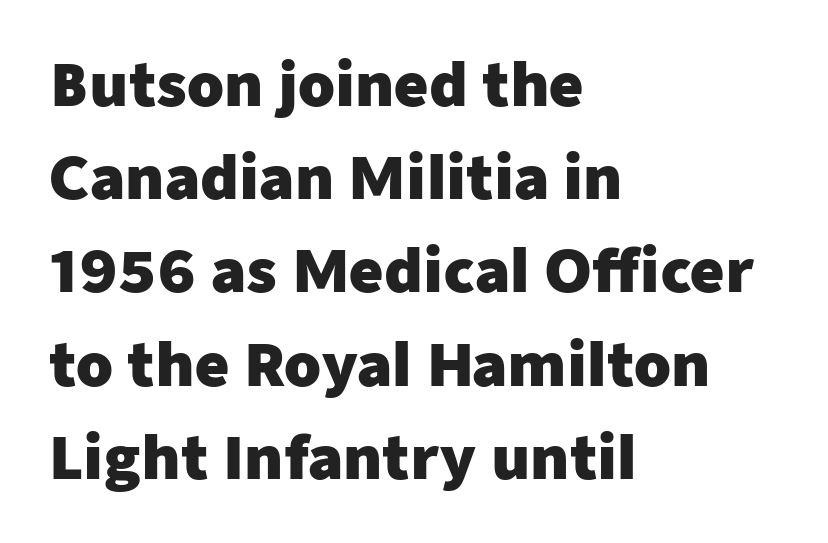
{"serif": "no", "italic": "no", "bold": "yes", "weight": "heavy", "width": "normal", "stroke_contrast": "low", "x_height": "medium", "monospaced": "no", "underline": "no", "align": "left", "line_spacing": "normal", "line_spacing_ratio": 1.58, "letter_spacing": "normal", "letter_spacing_em": 0.0, "glyph_px": 59}
